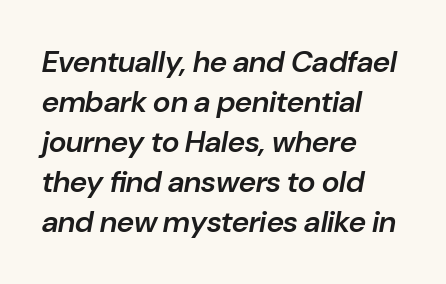
You could call the tracking neutral — neither tight nor loose. You could not count columns in this text — the font is proportionally spaced. This is oblique type, the kind used for emphasis or titles. In CSS terms this would be text-align: left. Moderately thickened strokes mark this as semibold type. Does the leading feel generous? No, just average.
